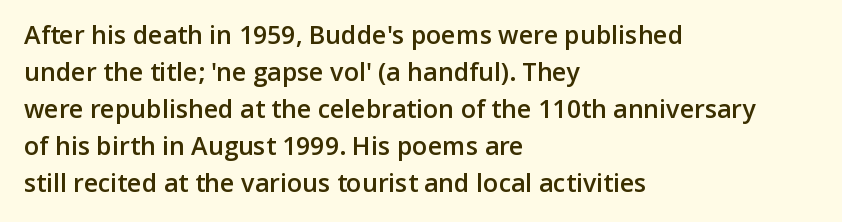
{"italic": "no", "bold": "semi", "underline": "no", "align": "left", "line_spacing": "normal", "line_spacing_ratio": 1.48, "letter_spacing": "normal", "letter_spacing_em": 0.0, "glyph_px": 25}
